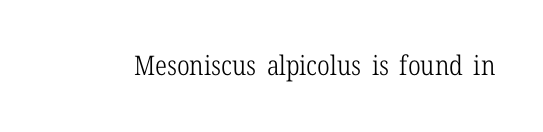
Has an underline been added? It has not. The type is set solid horizontally, with unmodified tracking. The characters are drawn with everyday or finer stroke widths. Every character sits straight up, as roman type does.
